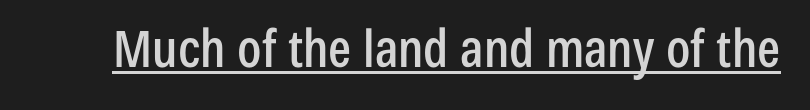
Q: Is the text italic (slanted)? A: No, it is upright.
Q: Is the typeface a serif or a sans-serif typeface? A: Sans-serif.
Q: Is the text underlined? A: Yes.
Q: Is the spacing between letters normal or unusually wide? A: Normal.
Q: Width (condensed, normal, or wide)? A: Condensed.
Q: Stroke contrast? A: Low.
Q: x-height? A: Medium.
Q: Monospaced? A: No.
